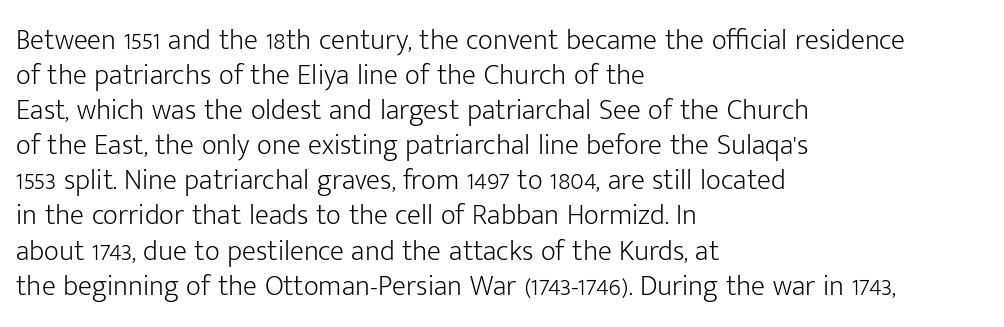
The image shows 29 px light sans-serif type, upright; set left-aligned, line spacing 1.21x, normal letter spacing, not underlined; low stroke contrast and a medium x-height.
